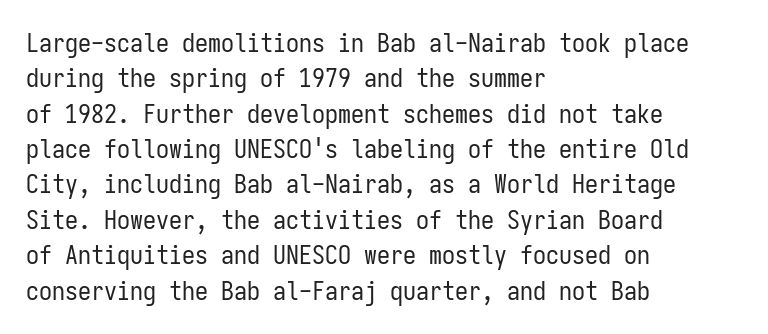
{"italic": "no", "bold": "no", "underline": "no", "align": "left", "line_spacing": "normal", "line_spacing_ratio": 1.36, "letter_spacing": "normal", "letter_spacing_em": 0.0, "glyph_px": 26}
